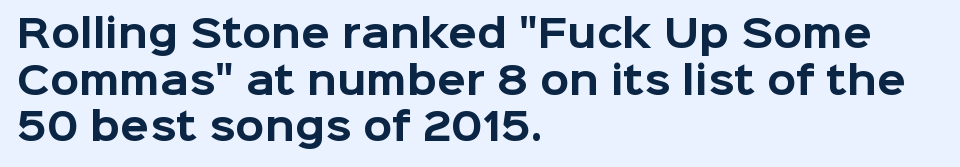
Q: Is the text bold? A: Yes.
Q: Is the text italic (slanted)? A: No, it is upright.
Q: Is the typeface a serif or a sans-serif typeface? A: Sans-serif.
Q: Is the text underlined? A: No.
Q: How is the paragraph aligned? A: Left-aligned.
Q: Is the spacing between letters normal or unusually wide? A: Normal.
Q: Width (condensed, normal, or wide)? A: Normal.
Q: Stroke contrast? A: Low.
Q: x-height? A: Medium.
Q: Monospaced? A: No.
